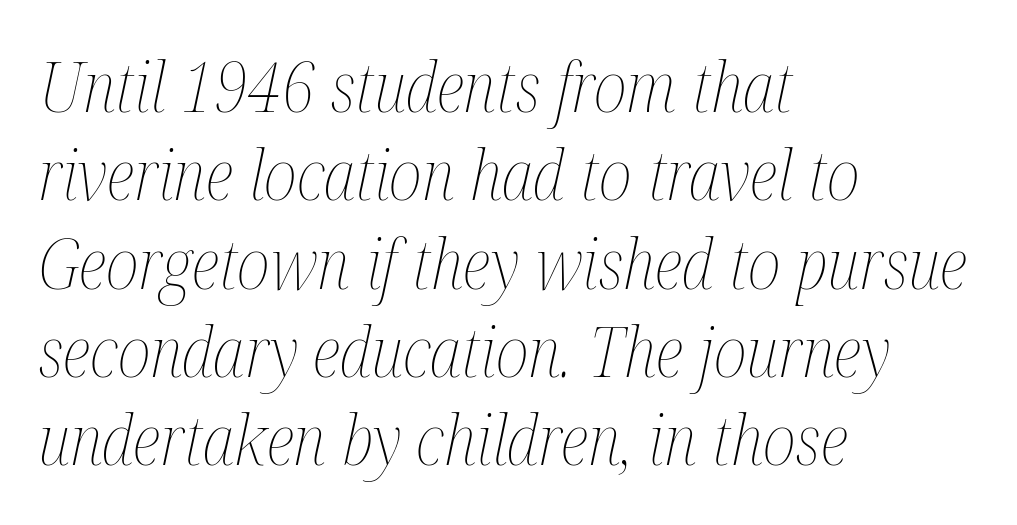
Regarding leading, the lines here are spaced in the standard way. Each row of text sits above clean, open space. Notice how the stems are inclined rather than vertical — that's the hallmark of italics. These lines are set flush left with a ragged right edge. How are the letters spaced? Ordinarily, with no added tracking. The typeface has the unassuming heft of standard copy or less.
